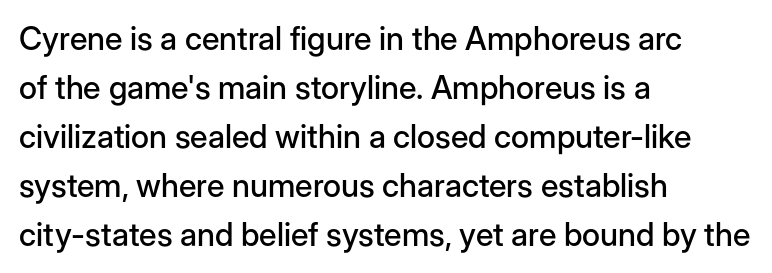
{"serif": "no", "italic": "no", "width": "normal", "stroke_contrast": "low", "x_height": "medium", "monospaced": "no", "underline": "no", "align": "left", "line_spacing": "normal", "line_spacing_ratio": 1.53, "letter_spacing": "normal", "letter_spacing_em": 0.0, "glyph_px": 32}
